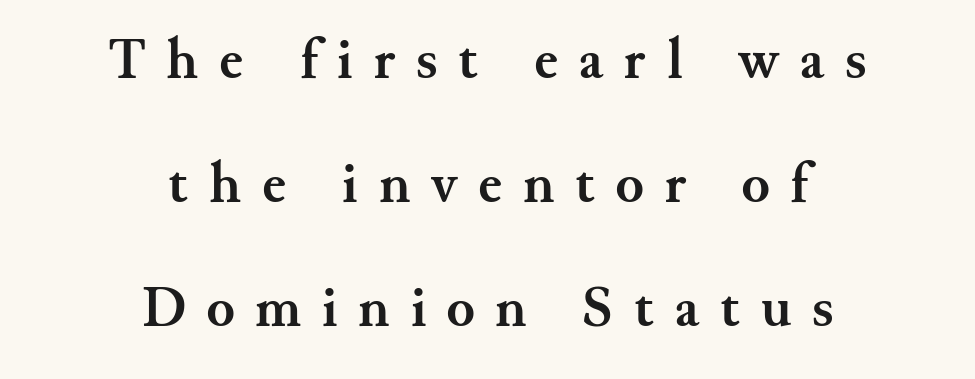
The image shows 58 px semibold serif type, upright; set centered, loose line spacing (2.14x), unusually wide letter spacing (+0.36 em), not underlined; medium stroke contrast and a small x-height.
